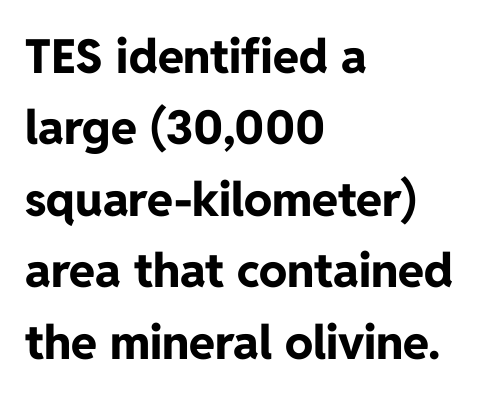
The image shows 47 px bold sans-serif type, upright; set left-aligned, normal line spacing (1.52x), normal letter spacing, not underlined; low stroke contrast and a medium x-height.
